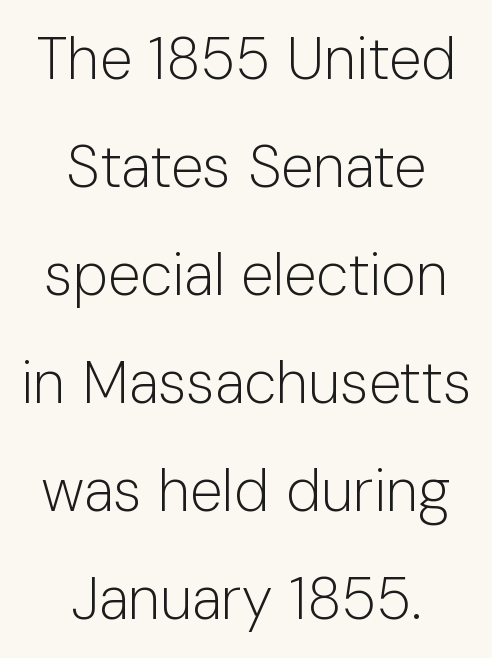
Q: Is the text bold? A: No.
Q: Is the text italic (slanted)? A: No, it is upright.
Q: Is the typeface a serif or a sans-serif typeface? A: Sans-serif.
Q: Is the text underlined? A: No.
Q: How is the paragraph aligned? A: Centered.
Q: Is the spacing between letters normal or unusually wide? A: Normal.
Q: Width (condensed, normal, or wide)? A: Normal.
Q: Stroke contrast? A: Low.
Q: x-height? A: Medium.
Q: Monospaced? A: No.
